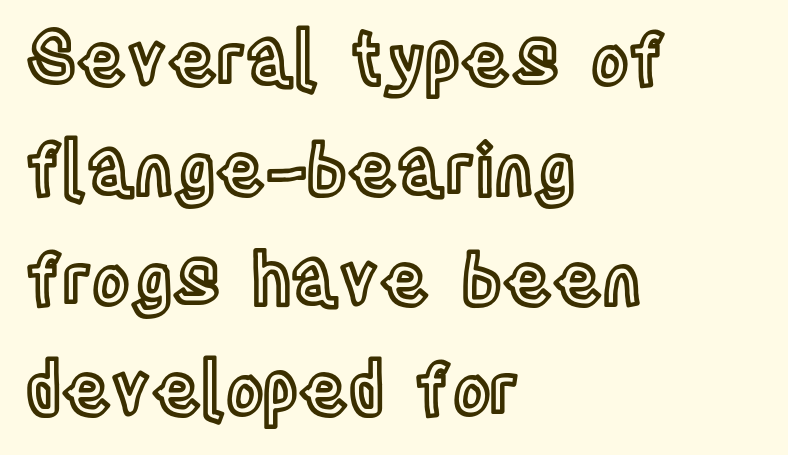
Q: Is the text italic (slanted)? A: No, it is upright.
Q: Is the text underlined? A: No.
Q: How is the paragraph aligned? A: Left-aligned.
Q: Is the spacing between letters normal or unusually wide? A: Normal.
Q: Is the spacing between lines tight, normal or loose? A: Normal.
Q: Width (condensed, normal, or wide)? A: Condensed.
Q: x-height? A: Large.
Q: Monospaced? A: No.
